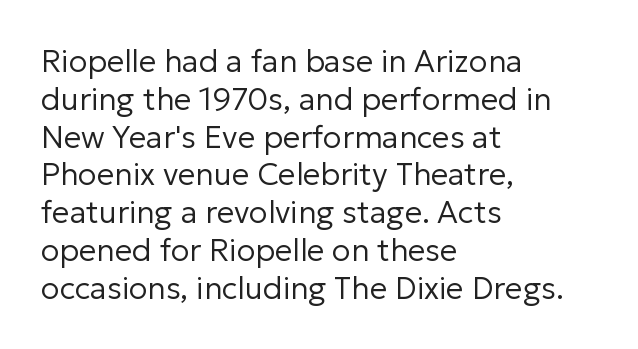
Which margin do the lines hug? The left one — the right edge is uneven. Type style note: lacks serifs. Does the lettering tilt? It doesn't — this is upright. The foot of each line stays bare and open. The horizontal fit of the characters is conventional and even.
